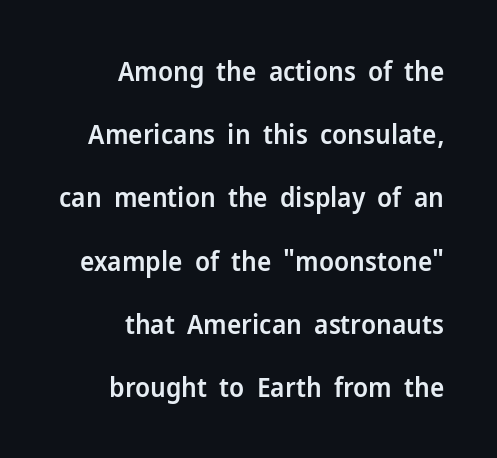
Q: Is the text bold? A: Semi-bold.
Q: Is the text italic (slanted)? A: No, it is upright.
Q: Is the text underlined? A: No.
Q: How is the paragraph aligned? A: Right-aligned.
Q: Is the spacing between letters normal or unusually wide? A: Normal.
Q: Is the spacing between lines tight, normal or loose? A: Loose.
